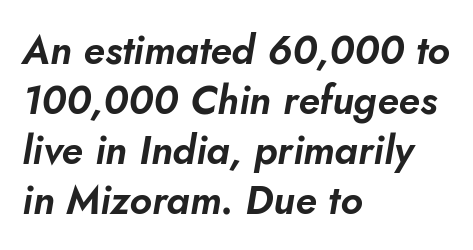
{"italic": "yes", "lean": "right", "slant_degrees": 10, "width": "normal", "stroke_contrast": "low", "x_height": "small", "monospaced": "no", "underline": "no", "align": "left", "line_spacing": "normal", "line_spacing_ratio": 1.25, "letter_spacing": "normal", "letter_spacing_em": 0.0, "glyph_px": 40}
